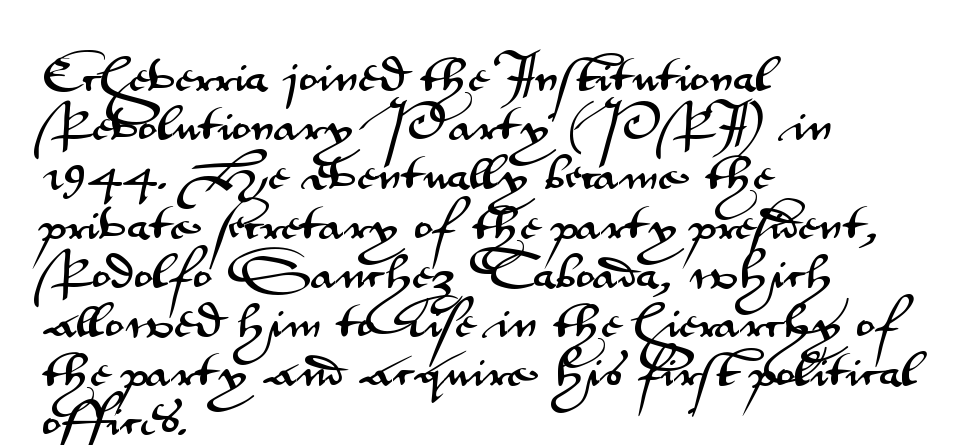
The image shows 40 px wide sans-serif type; set left-aligned, line spacing 1.23x, normal letter spacing, not underlined; medium stroke contrast and a small x-height.
